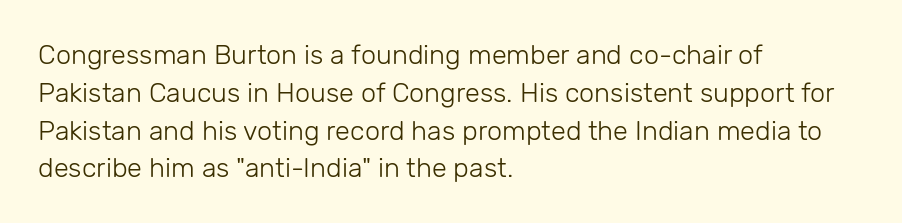
The image shows 27 px text type, upright; set left-aligned, normal line spacing (1.4x), normal letter spacing, not underlined.
